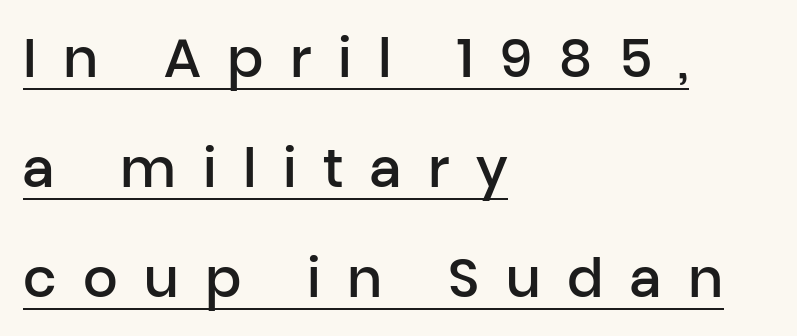
{"serif": "no", "italic": "no", "bold": "semi", "weight": "semibold", "width": "normal", "stroke_contrast": "low", "x_height": "medium", "monospaced": "no", "underline": "yes", "align": "left", "line_spacing": "loose", "line_spacing_ratio": 2.04, "letter_spacing": "wide", "letter_spacing_em": 0.49, "glyph_px": 54}
